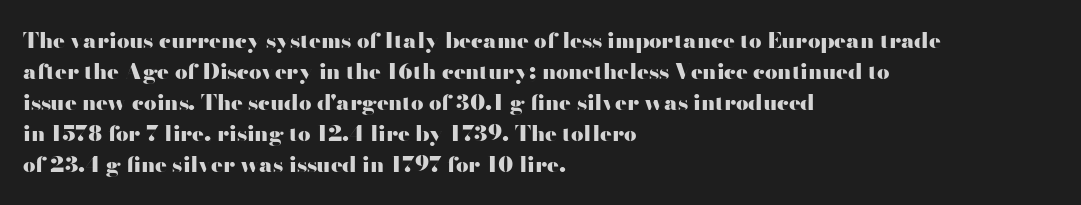
Q: Is the text bold? A: Yes.
Q: Is the text italic (slanted)? A: No, it is upright.
Q: Is the text underlined? A: No.
Q: How is the paragraph aligned? A: Left-aligned.
Q: Is the spacing between letters normal or unusually wide? A: Normal.
Q: Is the spacing between lines tight, normal or loose? A: Normal.
